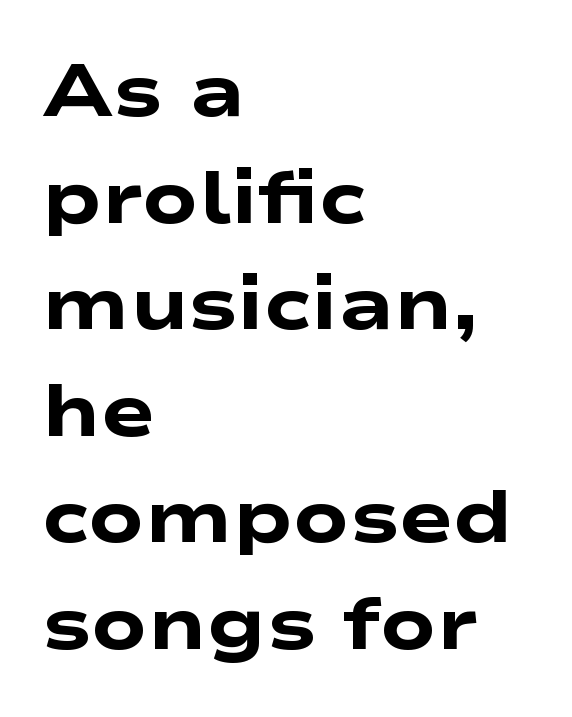
These lines are set flush left with a ragged right edge. The characters look thick and weighty, a clear bold. Decoration check: the copy has no underline. Proportional: the letters do not fall into vertical columns. Each word holds together tightly as a unit, with standard inter-letter gaps. Reading down the column, the eye jumps a familiar distance to each next line.
